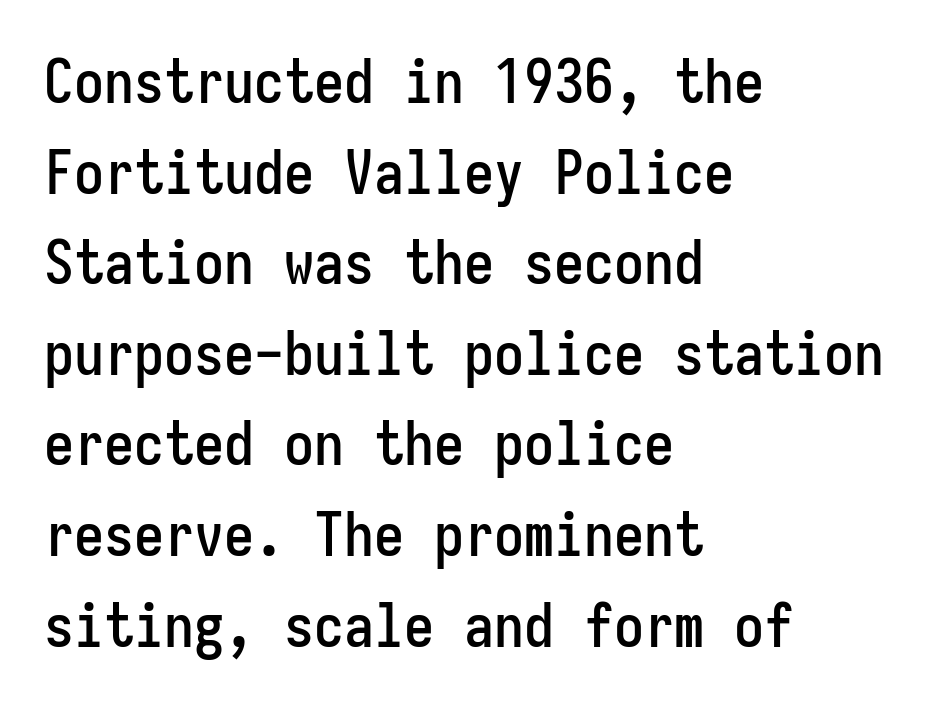
The image shows 60 px condensed sans-serif type, upright, monospaced; set left-aligned, normal line spacing (1.51x), normal letter spacing, not underlined; low stroke contrast and a medium x-height.
